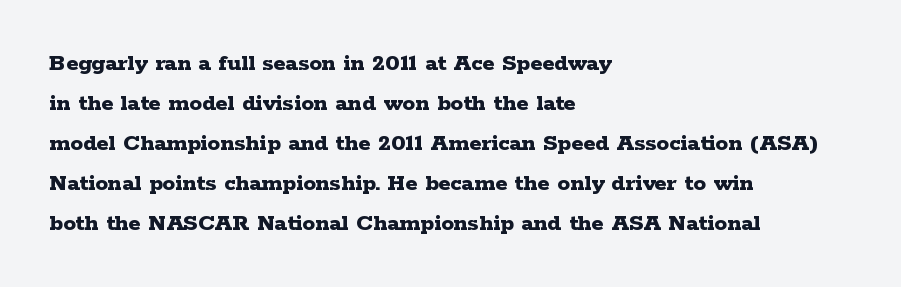
The image shows 25 px bold type, upright; set left-aligned, normal line spacing (1.6x), normal letter spacing, not underlined.
